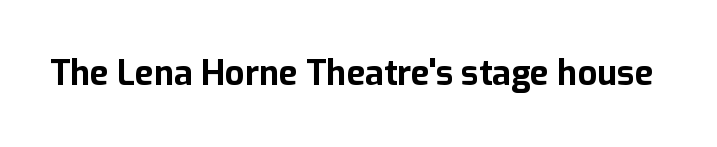
The letters advance in unequal steps, a hallmark of proportional type. The font's upright variant was chosen for this text. Every letter is thick-stroked: bold, no question. Decoration check: the copy has no underline.
